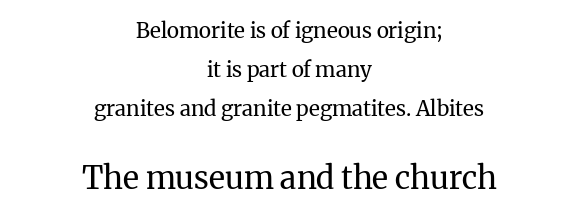
The lower block of text is set noticeably larger than the block above it. Do the letters lean? They stand straight. The typesetter chose a symmetrical, centered arrangement here. Short note: letters normally spaced. Caption: face not bold, strokes unweighted. The rendering uses natural spacing where letterforms have individual widths.
